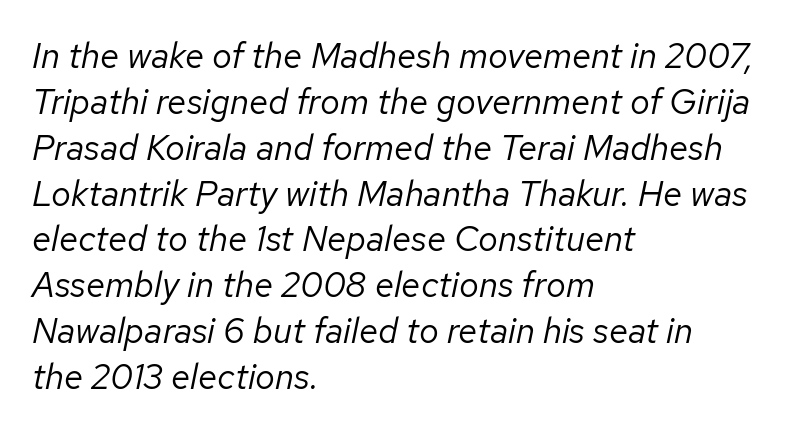
{"italic": "yes", "lean": "right", "slant_degrees": 12, "bold": "no", "weight": "regular", "width": "normal", "stroke_contrast": "low", "x_height": "medium", "monospaced": "no", "underline": "no", "align": "left", "line_spacing": "normal", "line_spacing_ratio": 1.31, "letter_spacing": "normal", "letter_spacing_em": 0.0, "glyph_px": 35}
